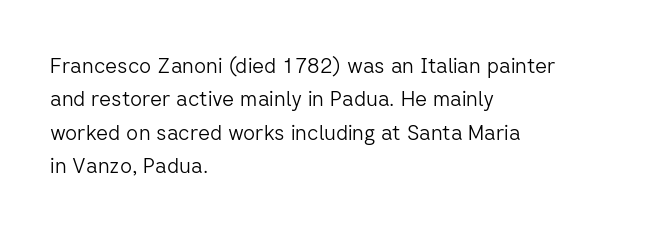
The image shows 21 px text type, upright; set left-aligned, normal line spacing (1.59x), normal letter spacing, not underlined.
